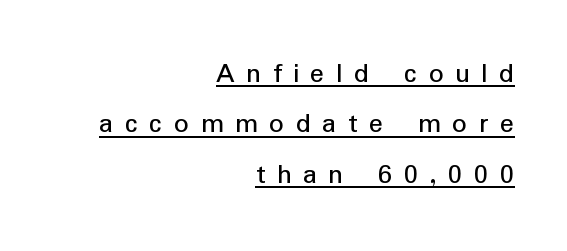
{"serif": "no", "italic": "no", "bold": "no", "weight": "regular", "width": "normal", "stroke_contrast": "low", "x_height": "medium", "monospaced": "no", "underline": "yes", "align": "right", "line_spacing_ratio": 1.74, "letter_spacing": "wide", "letter_spacing_em": 0.4, "glyph_px": 29}
